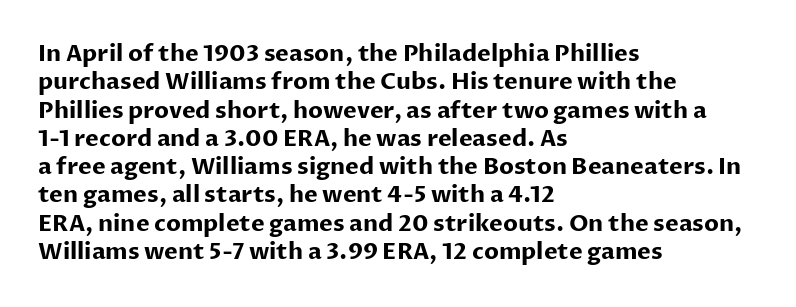
Plain, unruled lines of type. Heft: maximum for text — a bold. The tracking reads as untouched default to a designer's eye. Nope, not italic — everything's standing straight.
